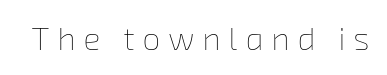
{"bold": "no", "weight": "thin", "width": "normal", "stroke_contrast": "low", "x_height": "medium", "monospaced": "no", "underline": "no", "letter_spacing": "wide", "letter_spacing_em": 0.25, "glyph_px": 32}
